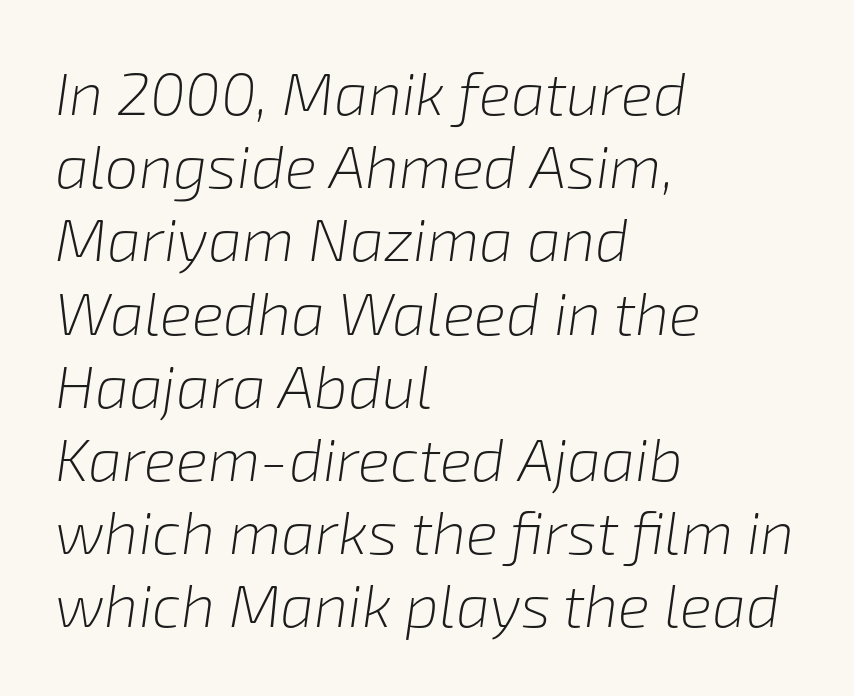
Q: Is the text bold? A: No.
Q: Is the text italic (slanted)? A: Yes, it leans right by about 8 degrees.
Q: Is the text underlined? A: No.
Q: How is the paragraph aligned? A: Left-aligned.
Q: Is the spacing between letters normal or unusually wide? A: Normal.
Q: Width (condensed, normal, or wide)? A: Normal.
Q: Stroke contrast? A: Low.
Q: x-height? A: Medium.
Q: Monospaced? A: No.
